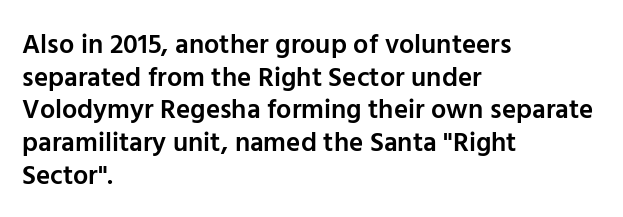
{"italic": "no", "bold": "semi", "underline": "no", "align": "left", "line_spacing_ratio": 1.21, "letter_spacing": "normal", "letter_spacing_em": 0.0, "glyph_px": 27}
